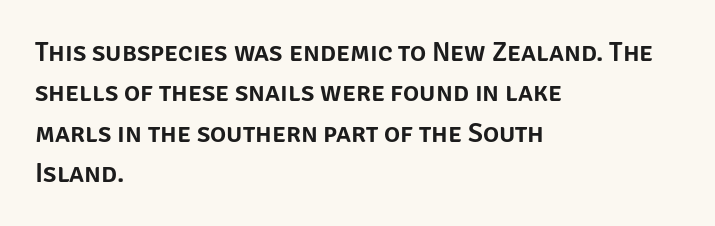
{"italic": "no", "underline": "no", "align": "left", "line_spacing": "normal", "line_spacing_ratio": 1.5, "letter_spacing": "normal", "letter_spacing_em": 0.0, "glyph_px": 27}
